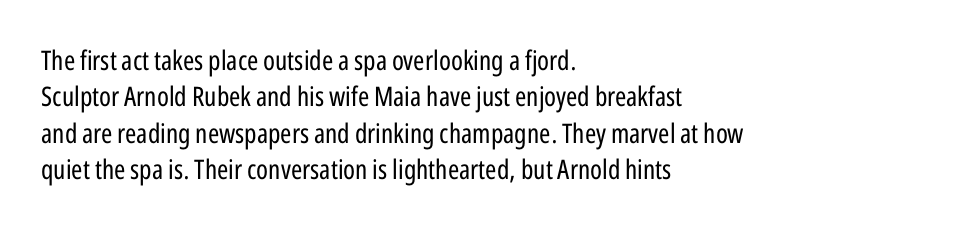
{"italic": "no", "bold": "no", "underline": "no", "align": "left", "line_spacing": "normal", "line_spacing_ratio": 1.35, "letter_spacing": "normal", "letter_spacing_em": 0.0, "glyph_px": 27}
